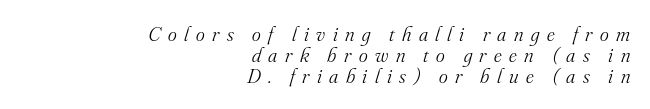
Q: Is the text bold? A: No.
Q: Is the text italic (slanted)? A: Yes, it leans right by about 16 degrees.
Q: Is the text underlined? A: No.
Q: How is the paragraph aligned? A: Right-aligned.
Q: Is the spacing between letters normal or unusually wide? A: Unusually wide.
Q: Is the spacing between lines tight, normal or loose? A: Tight.
